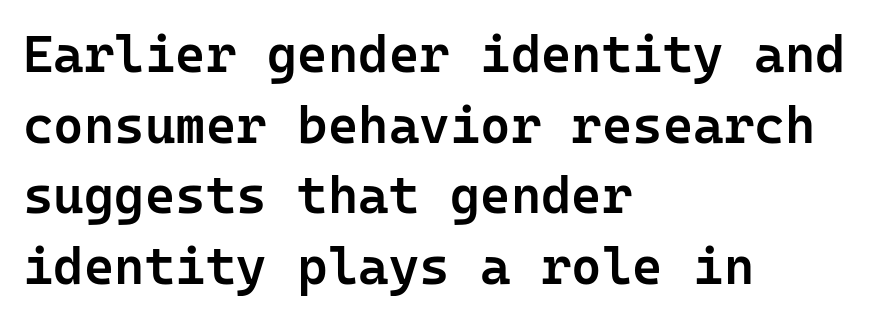
The image shows 52 px semibold sans-serif type, upright; set left-aligned, normal line spacing (1.36x), normal letter spacing, not underlined; low stroke contrast and a medium x-height.
